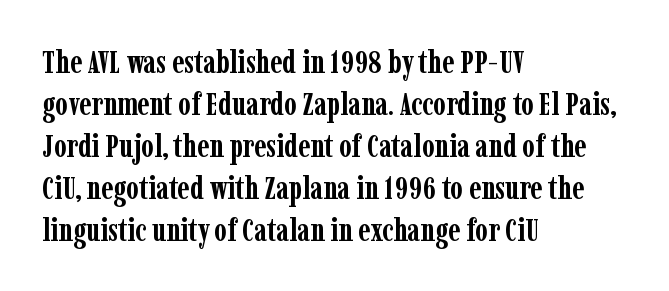
The image shows 32 px semibold, condensed serif type, upright; set left-aligned, normal line spacing (1.31x), normal letter spacing, not underlined; low stroke contrast and a medium x-height.
